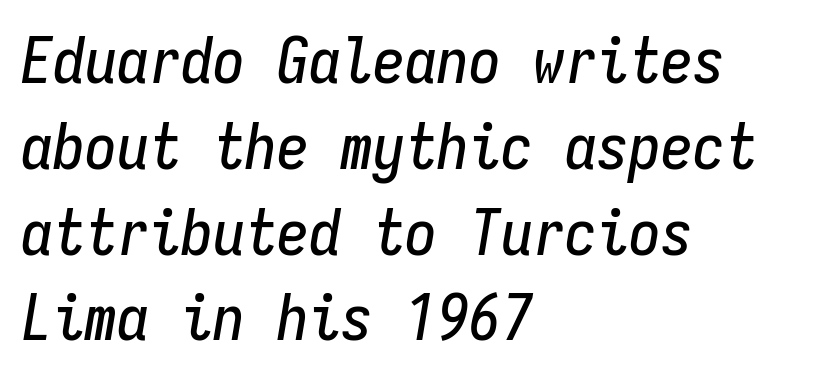
{"italic": "yes", "lean": "right", "slant_degrees": 9, "width": "condensed", "stroke_contrast": "low", "x_height": "medium", "monospaced": "yes", "underline": "no", "align": "left", "line_spacing": "normal", "line_spacing_ratio": 1.34, "letter_spacing": "normal", "letter_spacing_em": 0.0, "glyph_px": 64}
